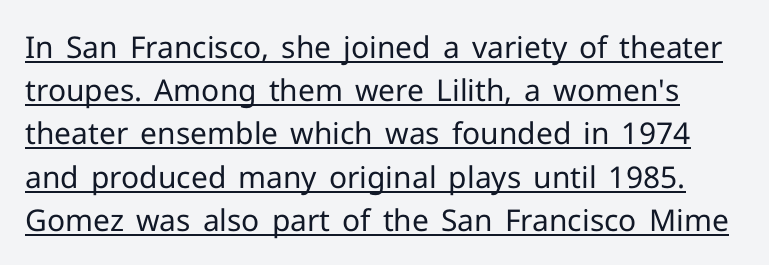
{"serif": "no", "italic": "no", "bold": "no", "weight": "regular", "width": "normal", "stroke_contrast": "low", "x_height": "medium", "monospaced": "no", "underline": "yes", "line_spacing": "normal", "line_spacing_ratio": 1.44, "letter_spacing": "normal", "letter_spacing_em": 0.0, "glyph_px": 30}
